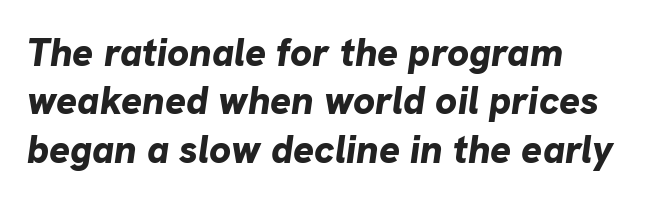
The image shows 39 px bold type, italic (leaning right); set left-aligned, line spacing 1.24x, normal letter spacing, not underlined; low stroke contrast and a medium x-height.
